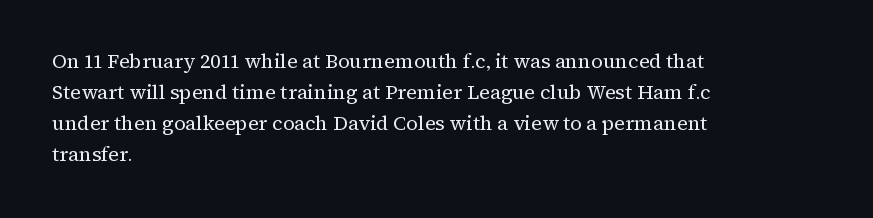
The image shows 20 px text type, upright; set left-aligned, normal line spacing (1.55x), normal letter spacing, not underlined.
